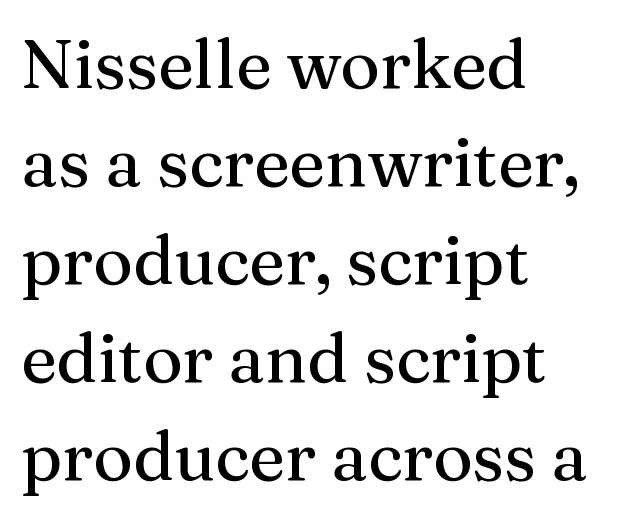
{"serif": "yes", "italic": "no", "width": "normal", "stroke_contrast": "medium", "x_height": "medium", "monospaced": "no", "underline": "no", "align": "left", "line_spacing": "normal", "line_spacing_ratio": 1.44, "letter_spacing": "normal", "letter_spacing_em": 0.0, "glyph_px": 68}
